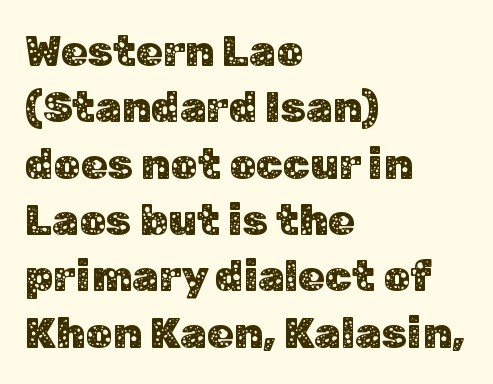
Q: Is the text italic (slanted)? A: No, it is upright.
Q: Is the typeface a serif or a sans-serif typeface? A: Sans-serif.
Q: Is the text underlined? A: No.
Q: How is the paragraph aligned? A: Left-aligned.
Q: Is the spacing between letters normal or unusually wide? A: Normal.
Q: Is the spacing between lines tight, normal or loose? A: Normal.
Q: Width (condensed, normal, or wide)? A: Normal.
Q: Stroke contrast? A: Low.
Q: x-height? A: Medium.
Q: Monospaced? A: No.
